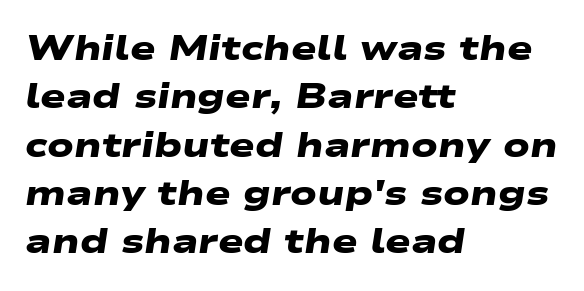
Spacing between characters is what you'd get straight out of the box. Each row of text sits above clean, open space. Type style note: lacks serifs. Its strokes are broad and dark, the hallmark of bold type.
